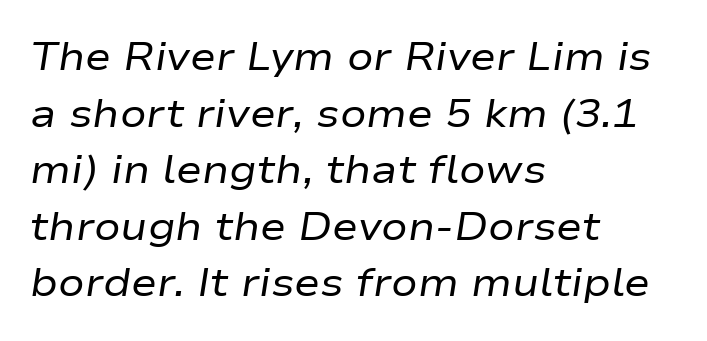
Q: Is the text bold? A: No.
Q: Is the text italic (slanted)? A: Yes, it leans right by about 9 degrees.
Q: Is the text underlined? A: No.
Q: How is the paragraph aligned? A: Left-aligned.
Q: Is the spacing between letters normal or unusually wide? A: Normal.
Q: Is the spacing between lines tight, normal or loose? A: Normal.
Q: Width (condensed, normal, or wide)? A: Wide.
Q: Stroke contrast? A: Low.
Q: x-height? A: Medium.
Q: Monospaced? A: No.
